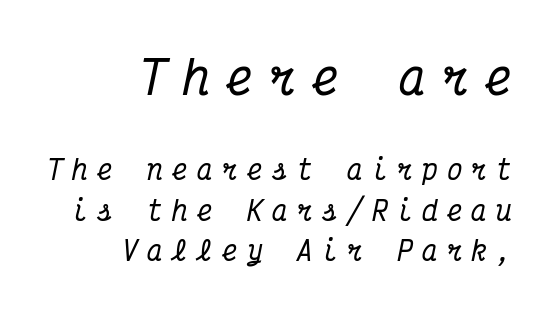
Larger block? The one above; the one below is distinctly smaller. Layout note: lines flush right. Glance below the letters and you will spot only blank space. Note: serifs present on the glyphs. Does the leading feel generous? No, just average. The typography opts for an oblique posture over an upright one.
